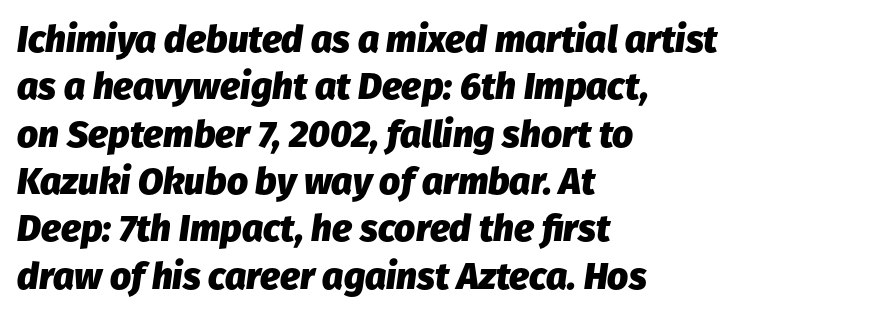
Between one letter and the next there's only the usual sliver of space. Looking at the ascenders, they clearly lean. Check the space under the baseline: it is left empty. A classic flush-left, rag-right setting is used for this passage. These lines are rendered in a variable-pitch font. The rows are spaced the way most documents space them.
